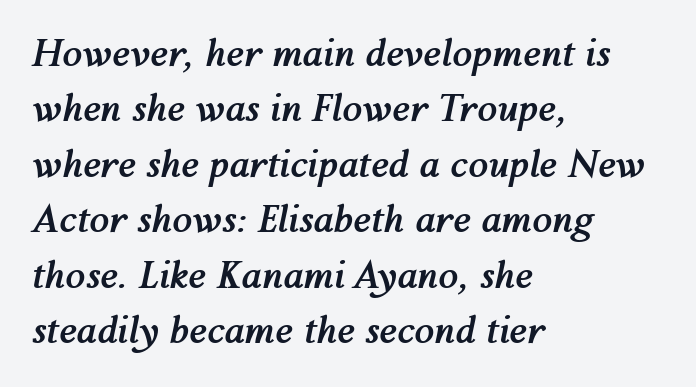
{"italic": "yes", "lean": "right", "slant_degrees": 12, "bold": "yes", "weight": "semibold", "width": "normal", "stroke_contrast": "medium", "x_height": "medium", "monospaced": "no", "underline": "no", "align": "left", "line_spacing": "normal", "line_spacing_ratio": 1.54, "letter_spacing": "normal", "letter_spacing_em": 0.0, "glyph_px": 36}
